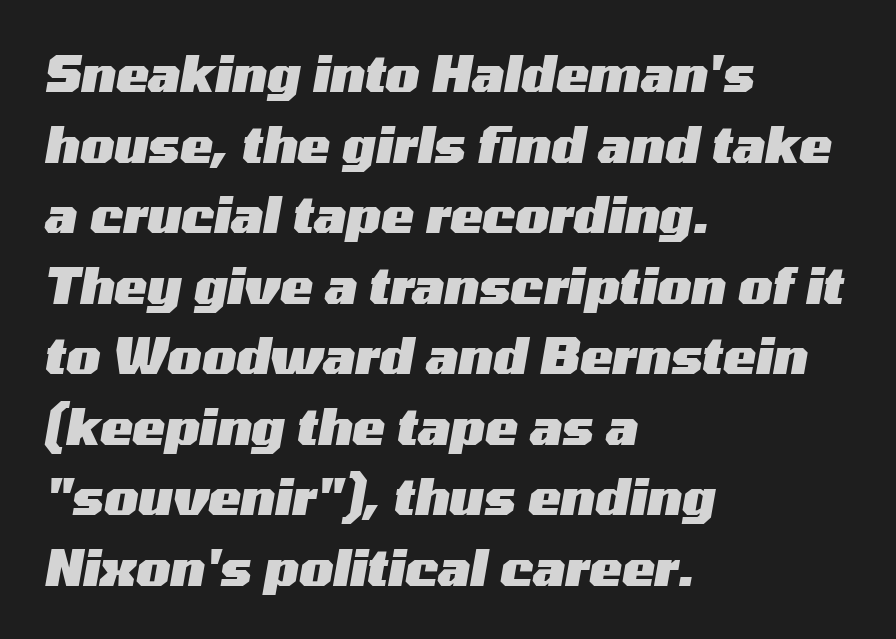
Here the designer chose a conventional face with non-uniform glyph widths. Honestly, the letter spacing is just normal — you wouldn't notice it. The typesetting leans heavy: a genuine bold. Descender tails drop into unmarked territory. Looking at the ascenders, they clearly lean. If you drew a ruler down the left edge, every line would touch it.
